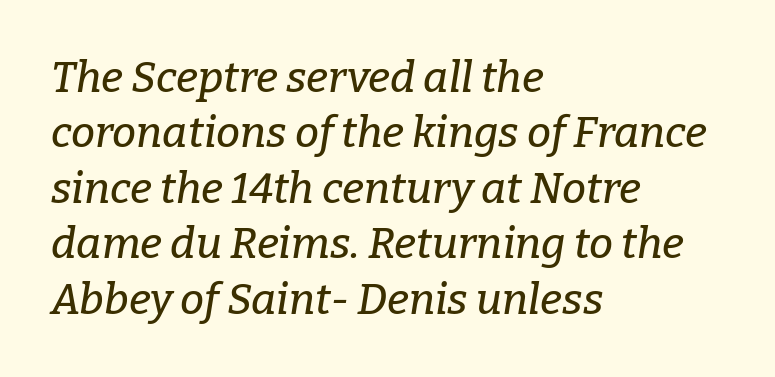
Q: Is the text italic (slanted)? A: Yes, it leans right by about 9 degrees.
Q: Is the typeface a serif or a sans-serif typeface? A: Serif.
Q: Is the text underlined? A: No.
Q: How is the paragraph aligned? A: Left-aligned.
Q: Is the spacing between letters normal or unusually wide? A: Normal.
Q: Is the spacing between lines tight, normal or loose? A: Normal.
Q: Width (condensed, normal, or wide)? A: Normal.
Q: Stroke contrast? A: Low.
Q: x-height? A: Medium.
Q: Monospaced? A: No.
